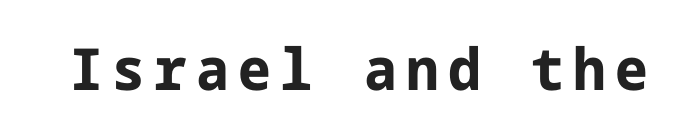
{"serif": "no", "italic": "no", "bold": "yes", "weight": "bold", "width": "normal", "stroke_contrast": "low", "x_height": "medium", "underline": "no", "glyph_px": 58}
